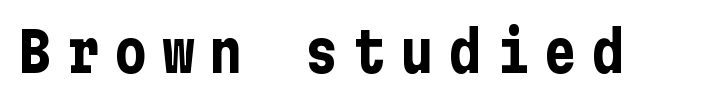
{"serif": "no", "italic": "no", "bold": "yes", "weight": "bold", "width": "condensed", "stroke_contrast": "low", "x_height": "medium", "underline": "no", "letter_spacing": "wide", "letter_spacing_em": 0.27, "glyph_px": 55}
